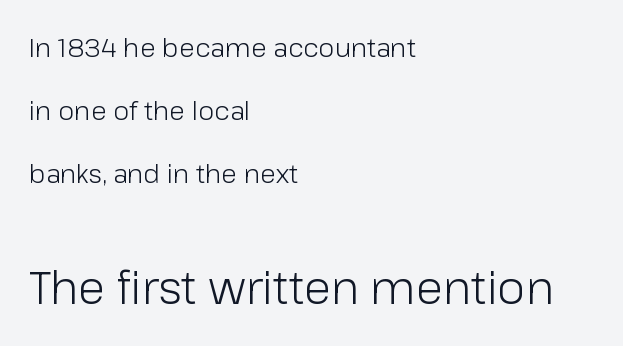
The image shows 45 px light sans-serif type, upright; set left-aligned, loose line spacing (2.43x), normal letter spacing, not underlined; the second (bottom) block is 1.73x larger; low stroke contrast and a medium x-height.
